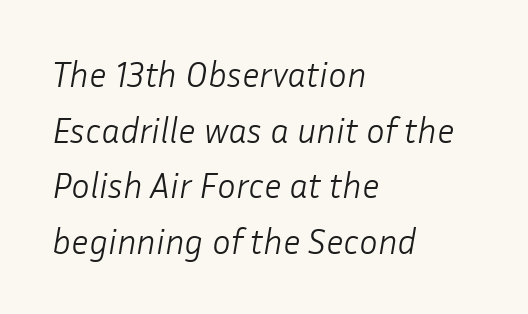
Q: Is the text bold? A: No.
Q: Is the text italic (slanted)? A: Yes, it leans right by about 10 degrees.
Q: Is the text underlined? A: No.
Q: How is the paragraph aligned? A: Left-aligned.
Q: Is the spacing between letters normal or unusually wide? A: Normal.
Q: Is the spacing between lines tight, normal or loose? A: Normal.
Q: Width (condensed, normal, or wide)? A: Normal.
Q: Stroke contrast? A: Low.
Q: x-height? A: Medium.
Q: Monospaced? A: No.
